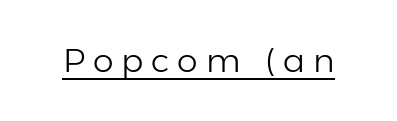
The image shows 33 px light sans-serif type, upright; set unusually wide letter spacing (+0.24 em), underlined; low stroke contrast and a medium x-height.
